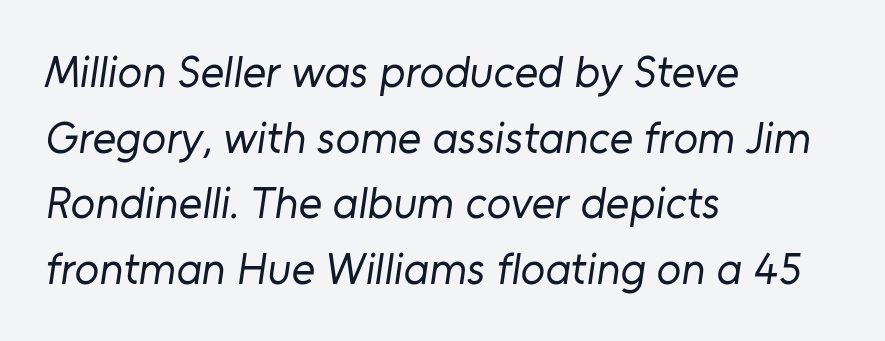
{"serif": "no", "bold": "no", "weight": "regular", "width": "normal", "stroke_contrast": "low", "x_height": "medium", "monospaced": "no", "underline": "no", "align": "left", "line_spacing": "normal", "line_spacing_ratio": 1.46, "letter_spacing": "normal", "letter_spacing_em": 0.0, "glyph_px": 45}
